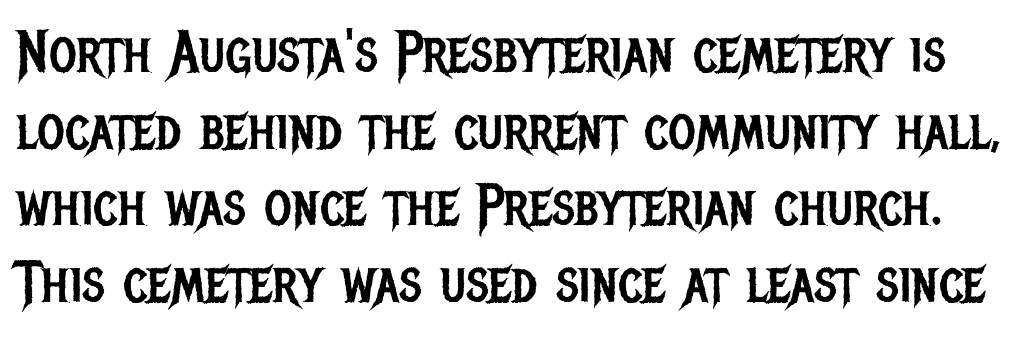
{"serif": "no", "italic": "no", "bold": "no", "weight": "regular", "width": "condensed", "stroke_contrast": "low", "x_height": "large", "monospaced": "no", "underline": "no", "line_spacing": "normal", "line_spacing_ratio": 1.3, "letter_spacing": "normal", "letter_spacing_em": 0.0, "glyph_px": 59}
